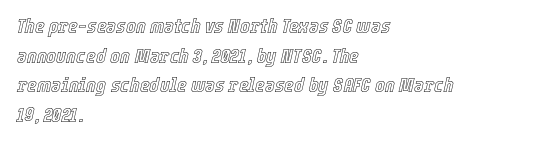
The image shows 21 px text type, italic (leaning right); set left-aligned, normal line spacing (1.41x), normal letter spacing, not underlined.
